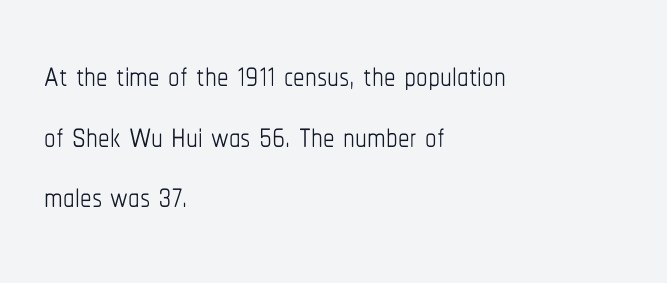
The image shows 46 px thin, condensed type, upright; set left-aligned, normal line spacing (1.32x), normal letter spacing, not underlined; low stroke contrast and a medium x-height.
